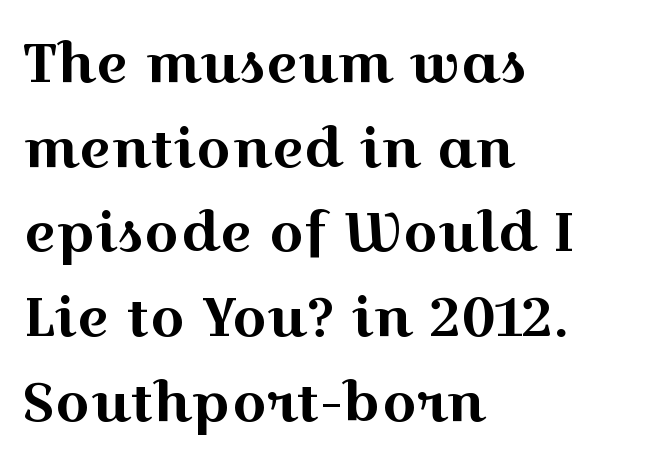
{"serif": "yes", "italic": "no", "width": "wide", "x_height": "medium", "monospaced": "no", "underline": "no", "align": "left", "line_spacing": "normal", "line_spacing_ratio": 1.54, "letter_spacing": "normal", "letter_spacing_em": 0.0, "glyph_px": 55}
